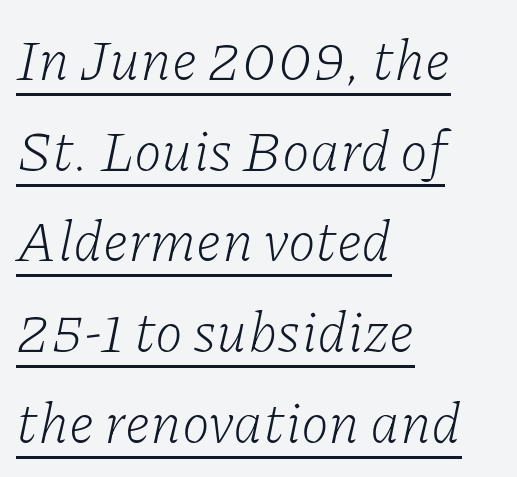
Q: Is the text bold? A: No.
Q: Is the text italic (slanted)? A: Yes, it leans right by about 11 degrees.
Q: Is the typeface a serif or a sans-serif typeface? A: Serif.
Q: Is the text underlined? A: Yes.
Q: How is the paragraph aligned? A: Left-aligned.
Q: Is the spacing between letters normal or unusually wide? A: Normal.
Q: Is the spacing between lines tight, normal or loose? A: Normal.
Q: Width (condensed, normal, or wide)? A: Normal.
Q: Stroke contrast? A: Low.
Q: x-height? A: Medium.
Q: Monospaced? A: No.
